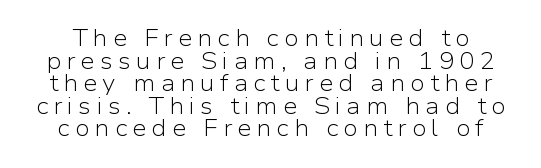
Ordinary non-slanted type is in use. Weight: regular or lighter. This sample trades vertical openness for compactness between lines. Beneath every word, the page is bare.
